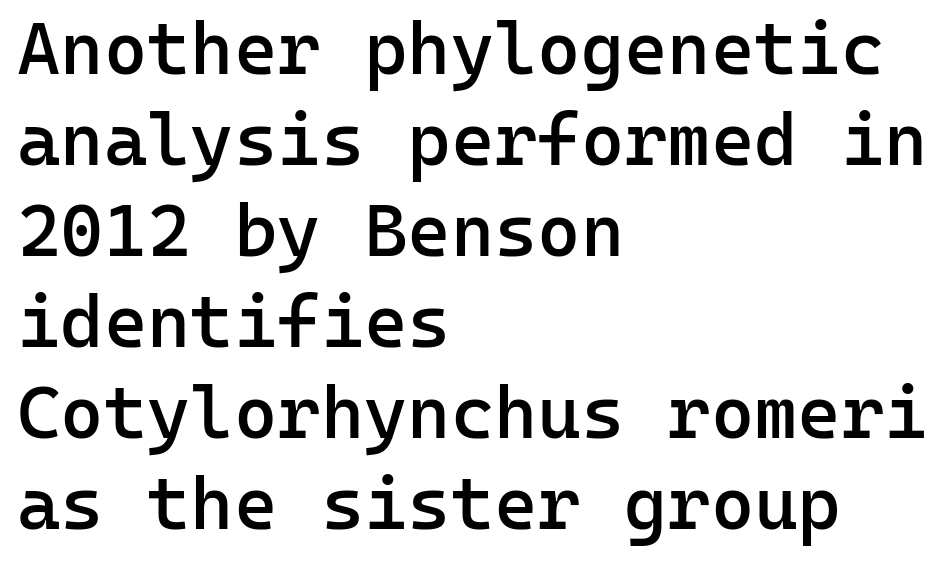
{"serif": "no", "italic": "no", "bold": "semi", "weight": "semibold", "width": "normal", "stroke_contrast": "low", "x_height": "medium", "monospaced": "yes", "underline": "no", "align": "left", "line_spacing_ratio": 1.23, "letter_spacing": "normal", "letter_spacing_em": 0.0, "glyph_px": 74}
